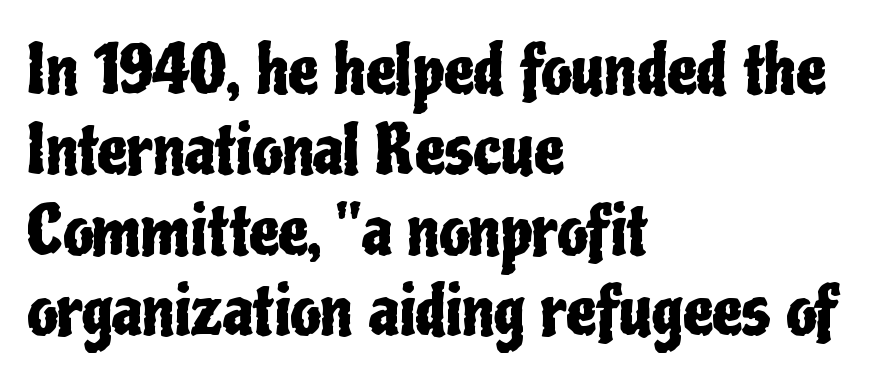
{"serif": "no", "italic": "no", "width": "condensed", "stroke_contrast": "low", "x_height": "medium", "monospaced": "no", "underline": "no", "align": "left", "line_spacing_ratio": 1.2, "letter_spacing": "normal", "letter_spacing_em": 0.0, "glyph_px": 67}
